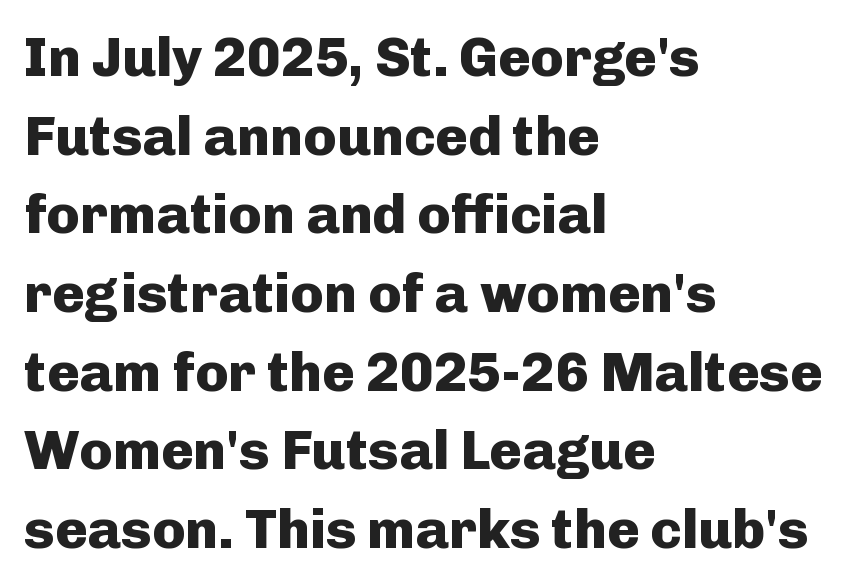
Q: Is the text bold? A: Yes.
Q: Is the text italic (slanted)? A: No, it is upright.
Q: Is the typeface a serif or a sans-serif typeface? A: Sans-serif.
Q: Is the text underlined? A: No.
Q: How is the paragraph aligned? A: Left-aligned.
Q: Is the spacing between letters normal or unusually wide? A: Normal.
Q: Is the spacing between lines tight, normal or loose? A: Normal.
Q: Width (condensed, normal, or wide)? A: Normal.
Q: Stroke contrast? A: Low.
Q: x-height? A: Medium.
Q: Monospaced? A: No.
